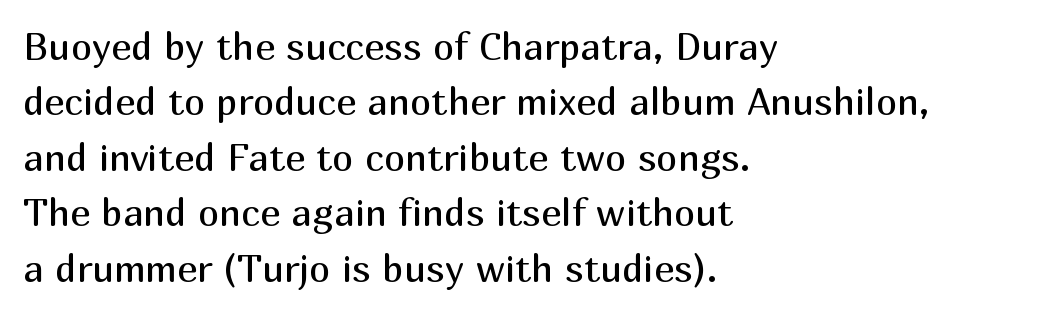
Q: Is the text bold? A: No.
Q: Is the text italic (slanted)? A: No, it is upright.
Q: Is the typeface a serif or a sans-serif typeface? A: Sans-serif.
Q: Is the text underlined? A: No.
Q: How is the paragraph aligned? A: Left-aligned.
Q: Is the spacing between letters normal or unusually wide? A: Normal.
Q: Is the spacing between lines tight, normal or loose? A: Normal.
Q: Width (condensed, normal, or wide)? A: Normal.
Q: Stroke contrast? A: Medium.
Q: x-height? A: Medium.
Q: Monospaced? A: No.
